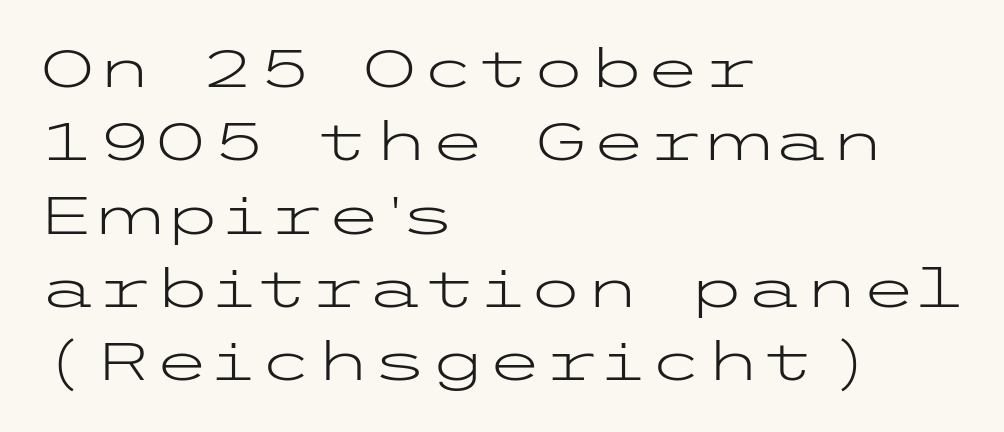
{"serif": "no", "italic": "no", "bold": "no", "weight": "light", "width": "wide", "stroke_contrast": "low", "x_height": "medium", "underline": "no", "align": "left", "line_spacing": "normal", "line_spacing_ratio": 1.41, "letter_spacing": "normal", "letter_spacing_em": 0.0, "glyph_px": 52}
